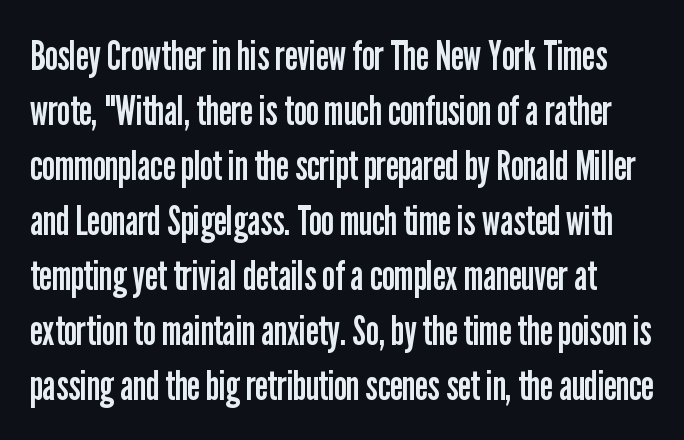
Q: Is the text bold? A: No.
Q: Is the text italic (slanted)? A: No, it is upright.
Q: Is the typeface a serif or a sans-serif typeface? A: Sans-serif.
Q: Is the text underlined? A: No.
Q: Is the spacing between letters normal or unusually wide? A: Normal.
Q: Is the spacing between lines tight, normal or loose? A: Normal.
Q: Width (condensed, normal, or wide)? A: Condensed.
Q: Stroke contrast? A: Low.
Q: x-height? A: Medium.
Q: Monospaced? A: No.
